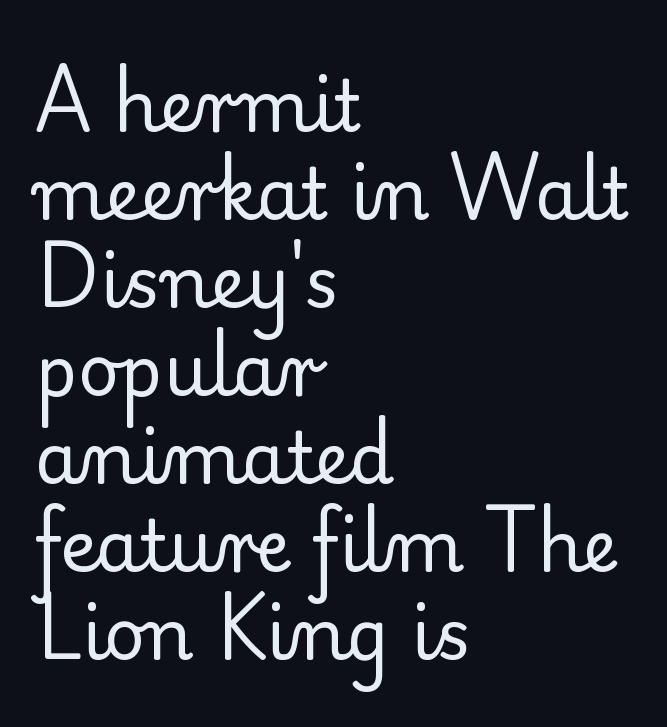
The image shows 71 px regular-weight serif type, upright; set left-aligned, line spacing 1.24x, normal letter spacing, not underlined; low stroke contrast and a small x-height.
